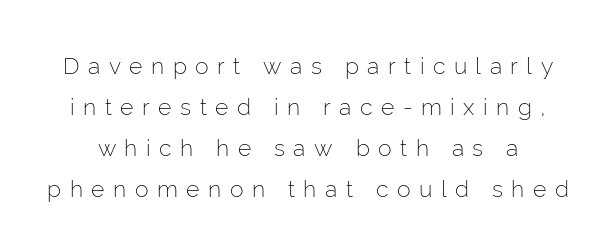
The letters are spread apart with noticeably loose tracking. Stroke mass is kept to a normal reading level or below. The space beneath each line is pristine and unruled. Every stem runs plumb, perpendicular to the baseline.
